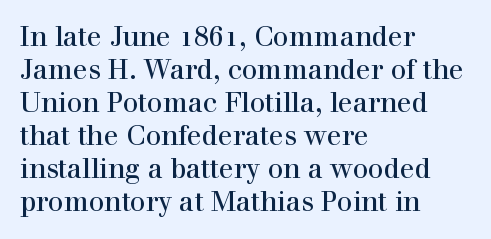
No extra tracking has been applied to these lines. Check the space under the baseline: it is left empty. The font's upright variant was chosen for this text. Casual observation: everything's shoved over to the left.
